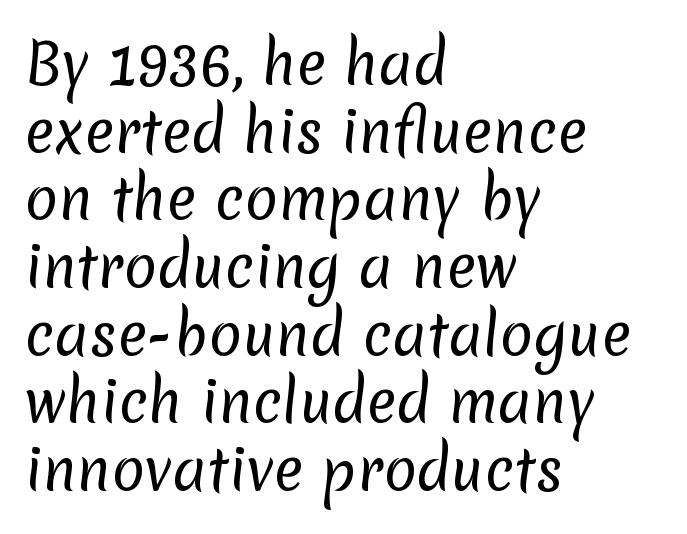
Think of a printed novel: that variable character pitch is what you see here. Every row of glyphs begins at an identical x-position on the left. The space beneath each line is pristine and unruled. What kind of face is this? One without serifs — a sans.
